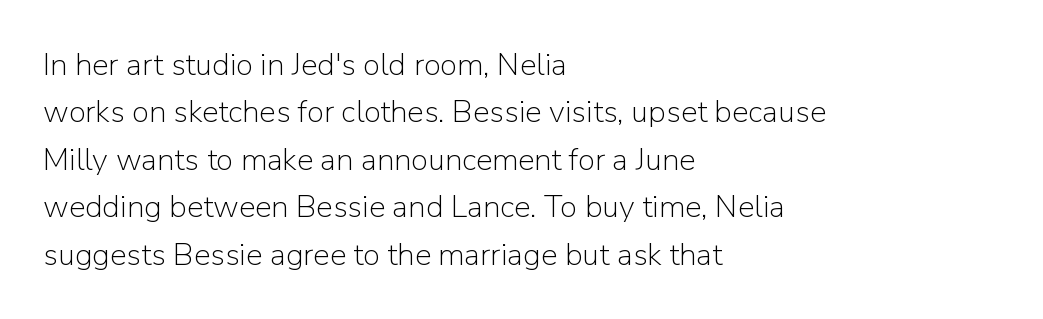
The space directly below the letters is spotless. Regular leading. The font sits on the lighter half of the weight spectrum, regular included. The letters stand straight up with perfectly vertical stems.
